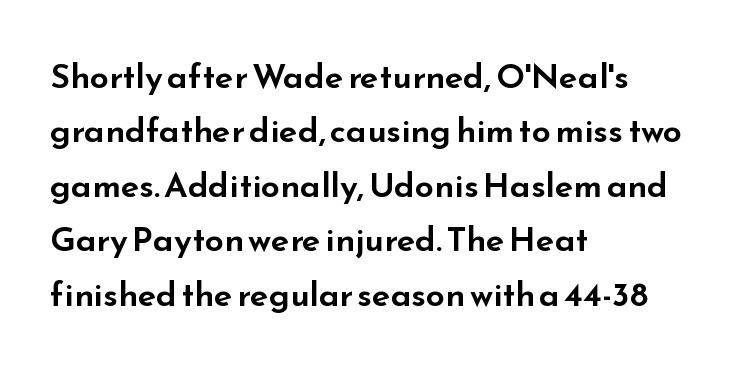
You could not count columns in this text — the font is proportionally spaced. Which margin do the lines hug? The left one — the right edge is uneven. No word sits above an underline. Vertical spacing — default.
